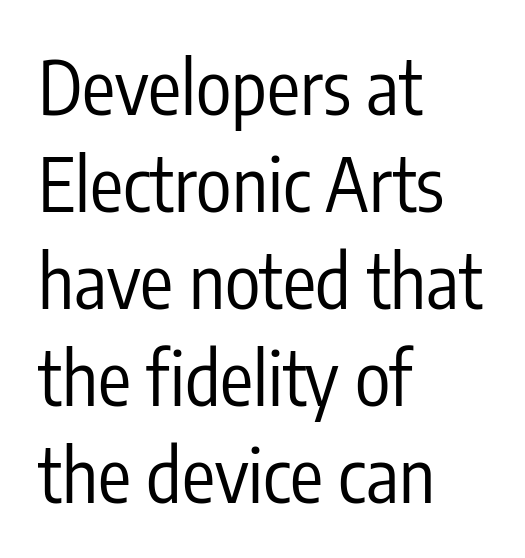
The image shows 74 px regular-weight, condensed sans-serif type, upright; set left-aligned, normal line spacing (1.31x), normal letter spacing, not underlined; low stroke contrast and a medium x-height.
